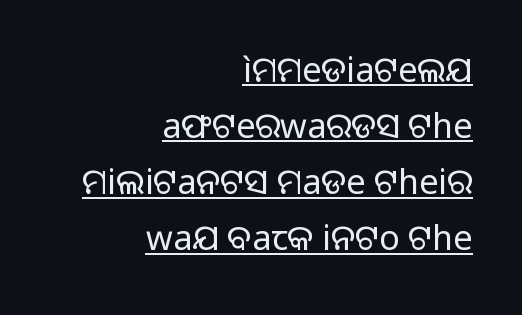
The image shows 34 px regular-weight sans-serif type, upright; set right-aligned, normal line spacing (1.65x), normal letter spacing, underlined; low stroke contrast and a medium x-height.
